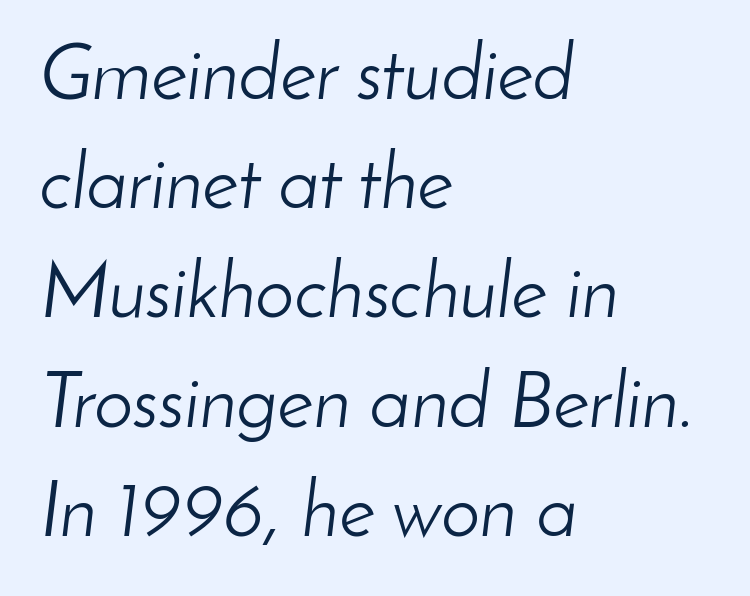
The image shows 78 px light type, italic (leaning right); set left-aligned, normal line spacing (1.4x), normal letter spacing, not underlined; low stroke contrast and a small x-height.
